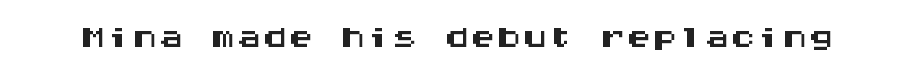
Q: Is the text italic (slanted)? A: No, it is upright.
Q: Is the typeface a serif or a sans-serif typeface? A: Sans-serif.
Q: Is the text underlined? A: No.
Q: Is the spacing between letters normal or unusually wide? A: Normal.
Q: Width (condensed, normal, or wide)? A: Wide.
Q: Stroke contrast? A: Medium.
Q: x-height? A: Large.
Q: Monospaced? A: Yes.
